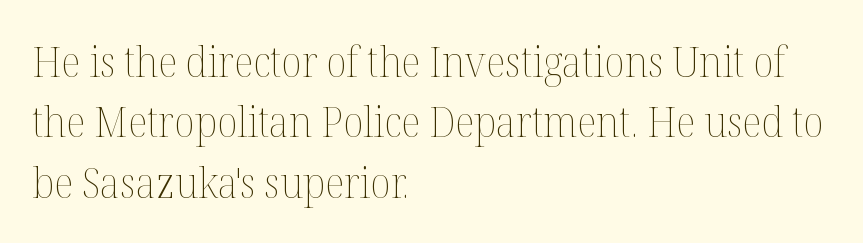
{"italic": "no", "bold": "no", "weight": "thin", "width": "normal", "stroke_contrast": "medium", "x_height": "medium", "monospaced": "no", "underline": "no", "align": "left", "line_spacing": "normal", "line_spacing_ratio": 1.44, "letter_spacing": "normal", "letter_spacing_em": 0.0, "glyph_px": 42}
